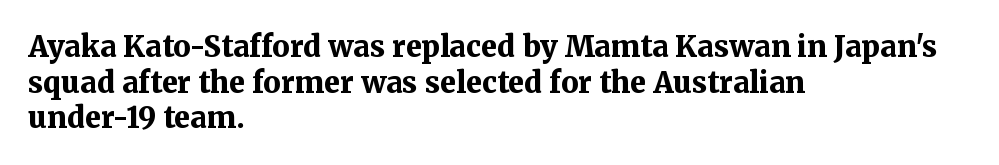
{"serif": "yes", "italic": "no", "bold": "yes", "weight": "bold", "width": "normal", "stroke_contrast": "medium", "x_height": "medium", "monospaced": "no", "underline": "no", "align": "left", "line_spacing_ratio": 1.23, "letter_spacing": "normal", "letter_spacing_em": 0.0, "glyph_px": 29}
